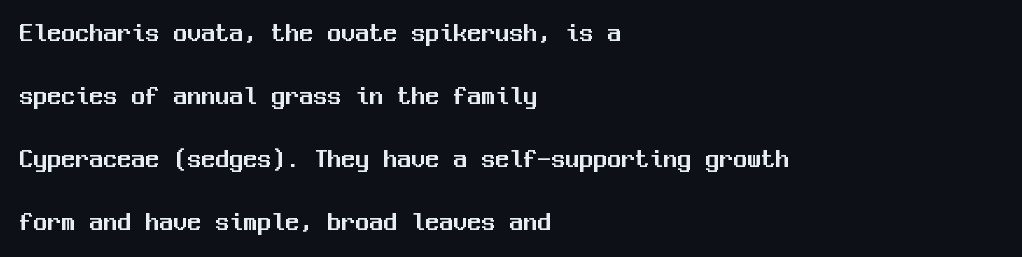
Inter-character spacing is left at the font's built-in metrics. The paragraph shown leans on its left margin. In terms of letterform style, serifs are entirely absent. The gap between lines stays unmarked. Think of a typewriter: that constant character pitch is what you see here.
